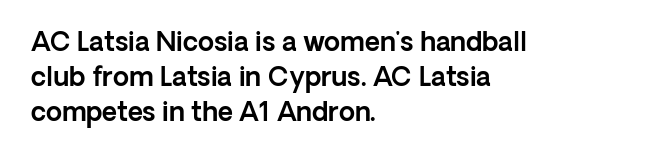
Upright lettering throughout. A classic flush-left, rag-right setting is used for this passage. Underlining? Definitely not there. The passage shown stacks its lines at a standard gap. The letterforms sit shoulder to shoulder at normal distance.
